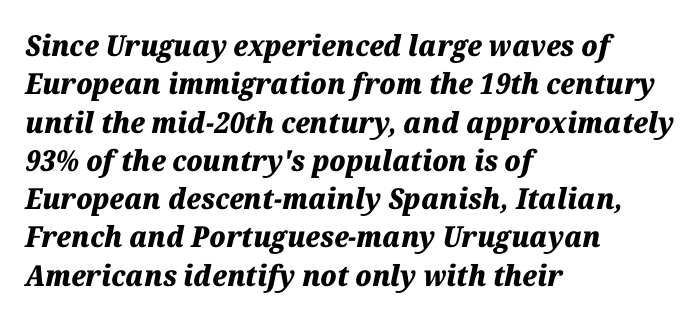
The image shows 29 px heavy type, italic (leaning right); set left-aligned, normal line spacing (1.32x), normal letter spacing, not underlined; medium stroke contrast and a medium x-height.
